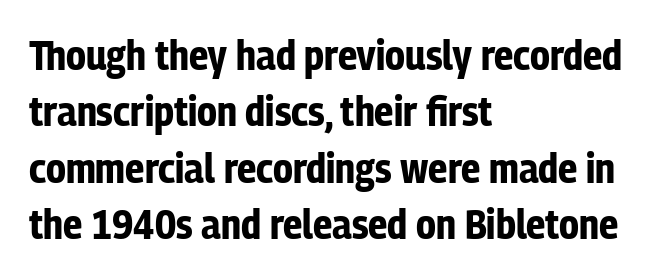
The image shows 42 px bold, condensed sans-serif type, upright; set left-aligned, normal line spacing (1.34x), normal letter spacing, not underlined; low stroke contrast and a medium x-height.
